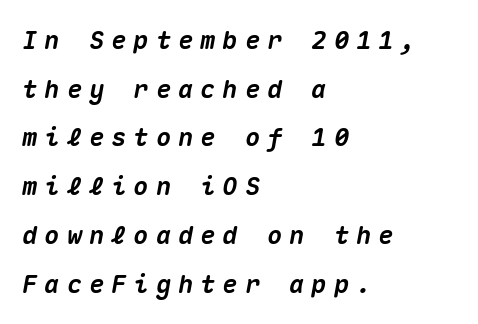
The image shows 25 px bold type, italic (leaning right); set left-aligned, loose line spacing (1.95x), unusually wide letter spacing (+0.29 em), not underlined.
